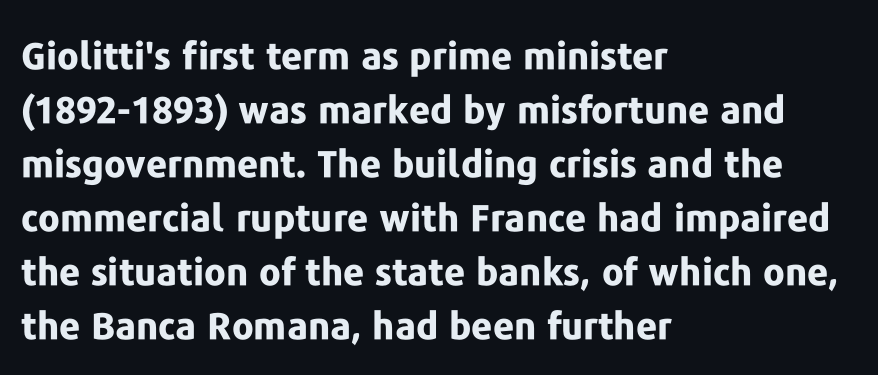
Q: Is the text bold? A: Yes.
Q: Is the text italic (slanted)? A: No, it is upright.
Q: Is the typeface a serif or a sans-serif typeface? A: Sans-serif.
Q: Is the text underlined? A: No.
Q: How is the paragraph aligned? A: Left-aligned.
Q: Is the spacing between letters normal or unusually wide? A: Normal.
Q: Is the spacing between lines tight, normal or loose? A: Normal.
Q: Width (condensed, normal, or wide)? A: Normal.
Q: Stroke contrast? A: Low.
Q: x-height? A: Medium.
Q: Monospaced? A: No.
